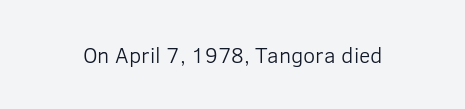
The image shows 22 px text type, upright; set normal letter spacing, not underlined.
